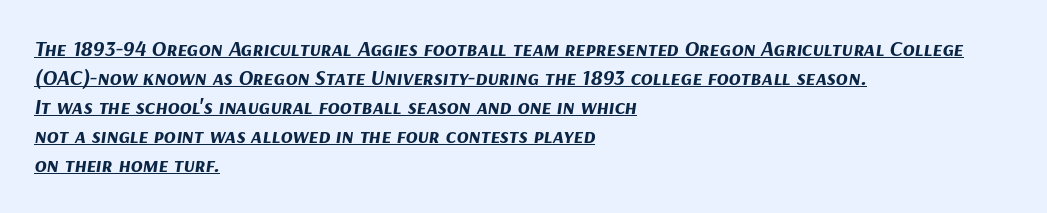
Q: Is the text bold? A: Yes.
Q: Is the text italic (slanted)? A: Yes, it leans right by about 9 degrees.
Q: Is the text underlined? A: Yes.
Q: How is the paragraph aligned? A: Left-aligned.
Q: Is the spacing between letters normal or unusually wide? A: Normal.
Q: Is the spacing between lines tight, normal or loose? A: Normal.
